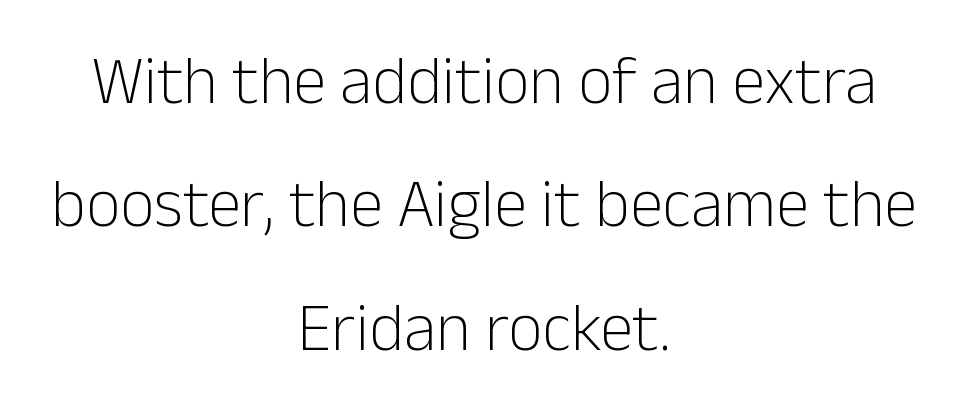
Q: Is the text bold? A: No.
Q: Is the text italic (slanted)? A: No, it is upright.
Q: Is the typeface a serif or a sans-serif typeface? A: Sans-serif.
Q: Is the text underlined? A: No.
Q: How is the paragraph aligned? A: Centered.
Q: Is the spacing between letters normal or unusually wide? A: Normal.
Q: Width (condensed, normal, or wide)? A: Normal.
Q: Stroke contrast? A: Low.
Q: x-height? A: Medium.
Q: Monospaced? A: No.
